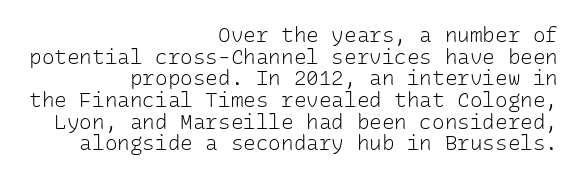
The image shows 21 px text type, upright; set right-aligned, tight line spacing (1.03x), normal letter spacing, not underlined.
